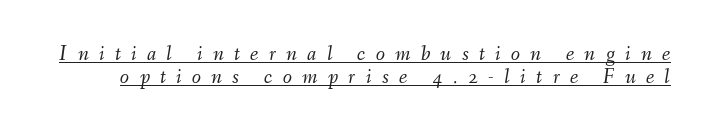
This reads as an unemphasized weight, regular at the heaviest. The words here are underlined. A typesetter would call this leading minimal, almost set solid. The letters are spread apart with noticeably loose tracking.
